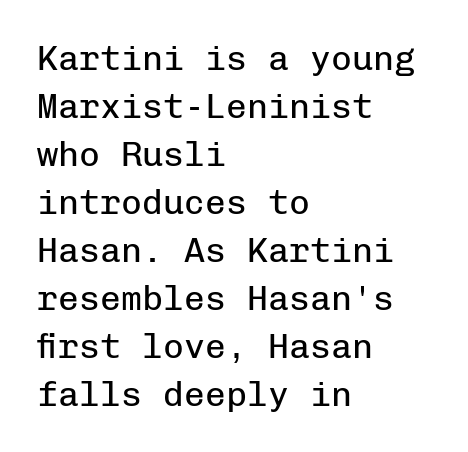
Q: Is the text bold? A: No.
Q: Is the text italic (slanted)? A: No, it is upright.
Q: Is the typeface a serif or a sans-serif typeface? A: Sans-serif.
Q: Is the text underlined? A: No.
Q: How is the paragraph aligned? A: Left-aligned.
Q: Is the spacing between letters normal or unusually wide? A: Normal.
Q: Is the spacing between lines tight, normal or loose? A: Normal.
Q: Width (condensed, normal, or wide)? A: Normal.
Q: Stroke contrast? A: Low.
Q: x-height? A: Medium.
Q: Monospaced? A: Yes.
